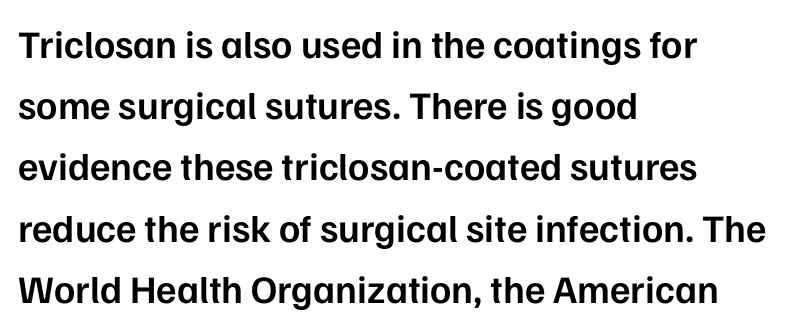
{"serif": "no", "italic": "no", "bold": "semi", "weight": "semibold", "width": "normal", "stroke_contrast": "low", "x_height": "medium", "monospaced": "no", "underline": "no", "align": "left", "line_spacing": "normal", "line_spacing_ratio": 1.57, "letter_spacing": "normal", "letter_spacing_em": 0.0, "glyph_px": 39}
